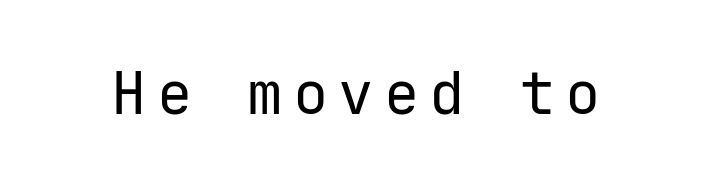
{"serif": "no", "italic": "no", "bold": "no", "weight": "regular", "width": "normal", "stroke_contrast": "low", "x_height": "medium", "monospaced": "yes", "underline": "no", "glyph_px": 59}
